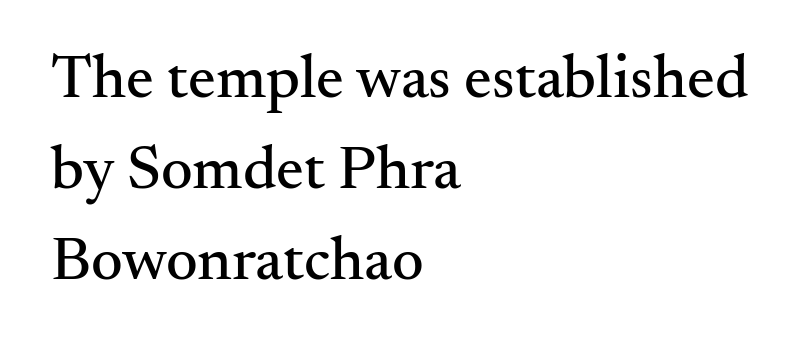
The image shows 62 px serif type, upright; set left-aligned, normal line spacing (1.47x), normal letter spacing, not underlined; medium stroke contrast and a small x-height.
